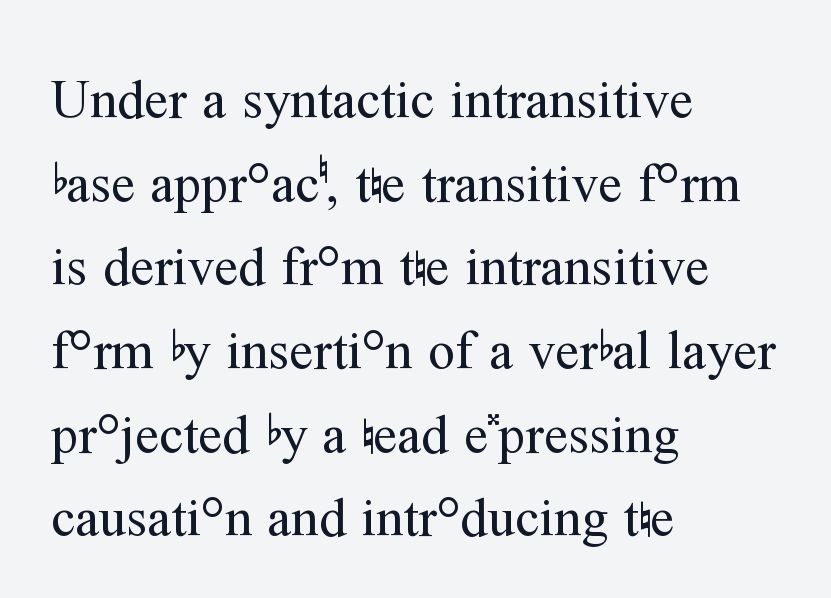
Q: Is the text bold? A: No.
Q: Is the text italic (slanted)? A: No, it is upright.
Q: Is the typeface a serif or a sans-serif typeface? A: Serif.
Q: Is the text underlined? A: No.
Q: How is the paragraph aligned? A: Left-aligned.
Q: Is the spacing between letters normal or unusually wide? A: Normal.
Q: Is the spacing between lines tight, normal or loose? A: Normal.
Q: Width (condensed, normal, or wide)? A: Normal.
Q: Stroke contrast? A: Medium.
Q: x-height? A: Medium.
Q: Monospaced? A: No.
